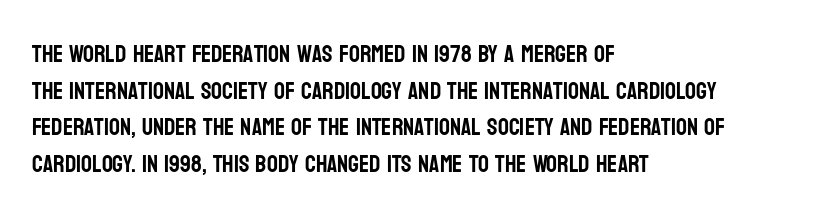
Q: Is the text italic (slanted)? A: No, it is upright.
Q: Is the text underlined? A: No.
Q: How is the paragraph aligned? A: Left-aligned.
Q: Is the spacing between letters normal or unusually wide? A: Normal.
Q: Is the spacing between lines tight, normal or loose? A: Normal.
